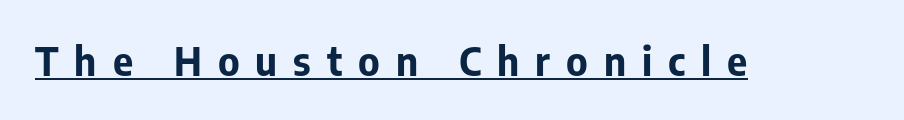
Glance below the letters and you will spot a drawn line. Unlike a traditional serif, this face leaves its strokes unadorned. The type is letterspaced generously, with wide tracking. The typesetting leans heavy: a genuine bold. You could not count columns in this text — the font is proportionally spaced. Designer's note — italics off, roman on.
